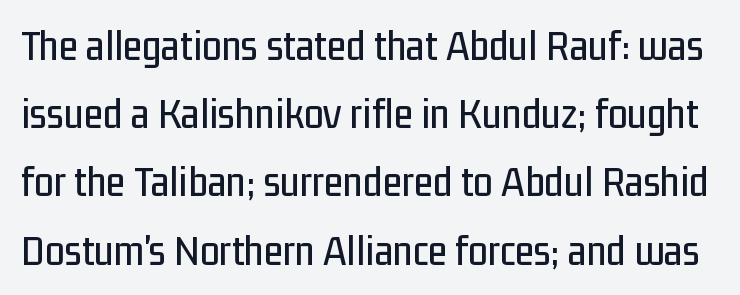
Q: Is the text italic (slanted)? A: No, it is upright.
Q: Is the typeface a serif or a sans-serif typeface? A: Sans-serif.
Q: Is the text underlined? A: No.
Q: Is the spacing between letters normal or unusually wide? A: Normal.
Q: Is the spacing between lines tight, normal or loose? A: Normal.
Q: Width (condensed, normal, or wide)? A: Condensed.
Q: Stroke contrast? A: Low.
Q: x-height? A: Medium.
Q: Monospaced? A: No.
